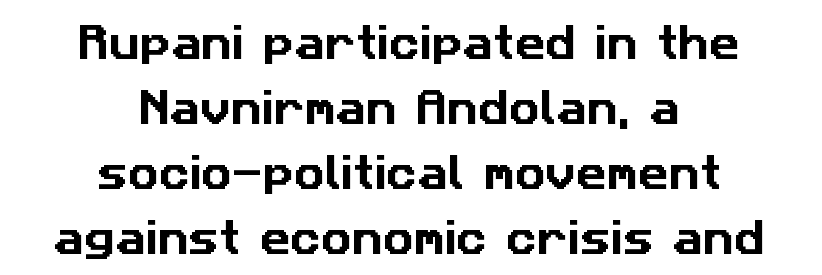
The baseline area is clear. Looks like regular typesetting: each glyph gets only the width it needs. Type style note: lacks serifs. Characters follow at the spacing the type designer built in.
